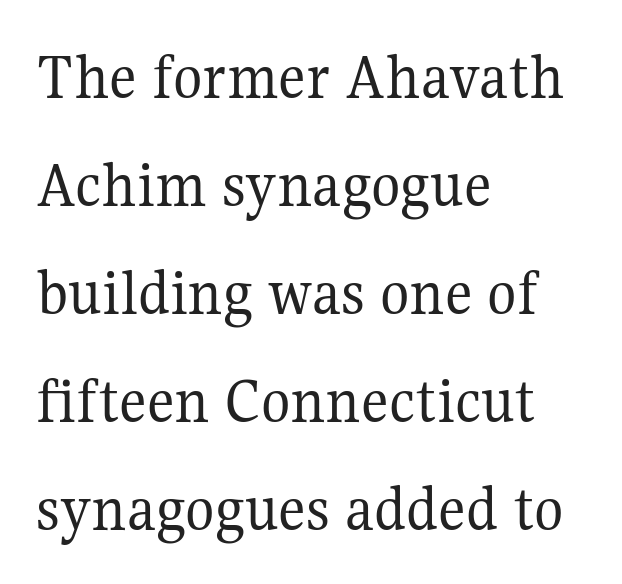
{"serif": "yes", "italic": "no", "bold": "no", "weight": "regular", "width": "normal", "stroke_contrast": "medium", "x_height": "medium", "monospaced": "no", "underline": "no", "align": "left", "line_spacing": "normal", "line_spacing_ratio": 1.59, "letter_spacing": "normal", "letter_spacing_em": 0.0, "glyph_px": 68}
